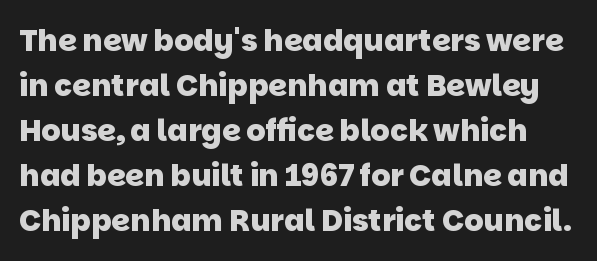
Q: Is the text bold? A: Yes.
Q: Is the typeface a serif or a sans-serif typeface? A: Sans-serif.
Q: Is the text underlined? A: No.
Q: Is the spacing between letters normal or unusually wide? A: Normal.
Q: Is the spacing between lines tight, normal or loose? A: Normal.
Q: Width (condensed, normal, or wide)? A: Normal.
Q: Stroke contrast? A: Low.
Q: x-height? A: Large.
Q: Monospaced? A: No.
